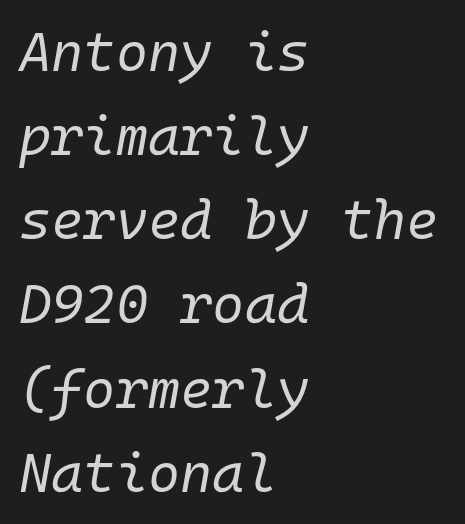
{"italic": "yes", "lean": "right", "slant_degrees": 10, "bold": "no", "weight": "regular", "width": "normal", "stroke_contrast": "low", "x_height": "medium", "monospaced": "yes", "underline": "no", "align": "left", "line_spacing": "normal", "line_spacing_ratio": 1.53, "letter_spacing": "normal", "letter_spacing_em": 0.0, "glyph_px": 55}
